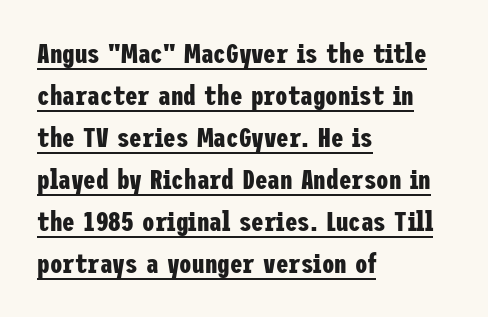
Does extra space separate the letters? No, they use regular spacing. The lines in this sample share a left origin and differ only in where they stop. Each glyph is drawn with heavy, bold strokes. In terms of posture, this sample is upright.
